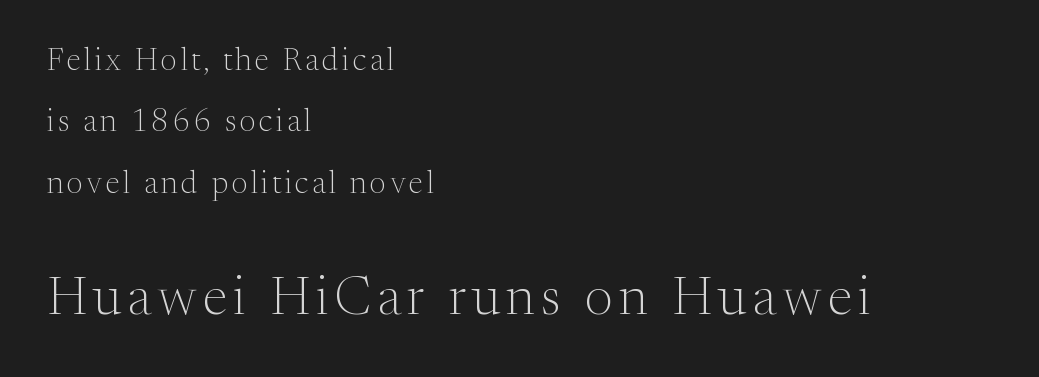
{"serif": "yes", "italic": "no", "bold": "no", "weight": "light", "width": "normal", "stroke_contrast": "medium", "x_height": "medium", "monospaced": "no", "underline": "no", "align": "left", "line_spacing": "loose", "line_spacing_ratio": 1.98, "larger_block": "second", "size_ratio": 1.74, "glyph_px": 54}
